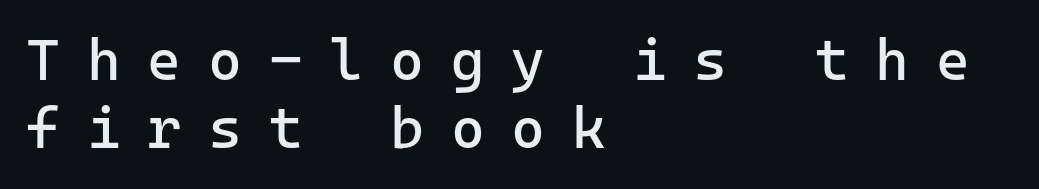
{"serif": "no", "italic": "no", "bold": "no", "weight": "regular", "width": "normal", "stroke_contrast": "low", "x_height": "medium", "underline": "no", "align": "left", "line_spacing_ratio": 1.18, "letter_spacing": "wide", "letter_spacing_em": 0.46, "glyph_px": 58}
